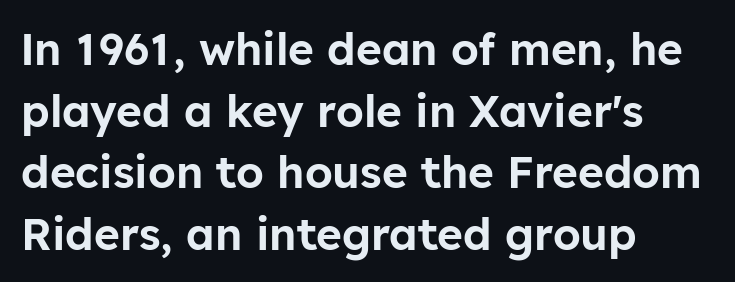
{"serif": "no", "italic": "no", "width": "normal", "stroke_contrast": "low", "x_height": "medium", "monospaced": "no", "underline": "no", "align": "left", "line_spacing": "normal", "line_spacing_ratio": 1.4, "letter_spacing": "normal", "letter_spacing_em": 0.0, "glyph_px": 44}
